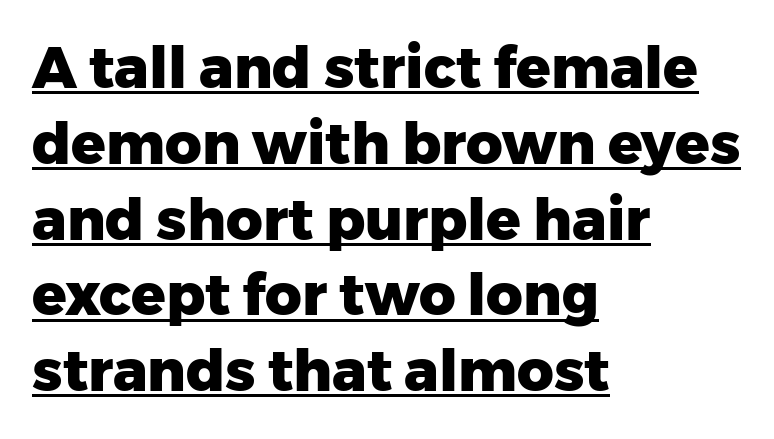
The rendering uses natural spacing where letterforms have individual widths. Normally led — the rows are evenly, conventionally spaced. The letterforms sit shoulder to shoulder at normal distance. The rendering anchors every line to the left-hand side. What decoration does the sample have? An underline.
